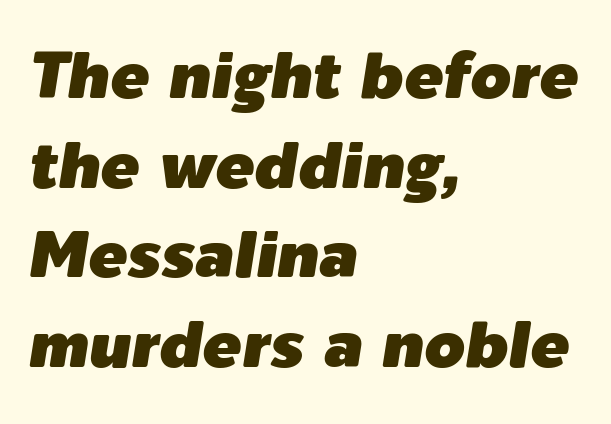
{"italic": "yes", "lean": "right", "slant_degrees": 9, "width": "normal", "stroke_contrast": "low", "x_height": "medium", "monospaced": "no", "underline": "no", "align": "left", "line_spacing": "normal", "line_spacing_ratio": 1.38, "letter_spacing": "normal", "letter_spacing_em": 0.0, "glyph_px": 65}
